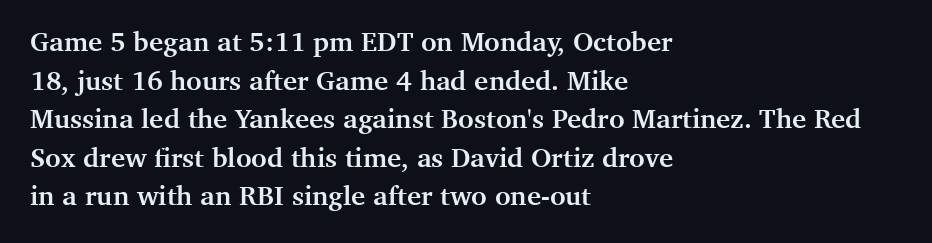
The image shows 27 px bold type, upright; set left-aligned, normal line spacing (1.43x), normal letter spacing, not underlined.
